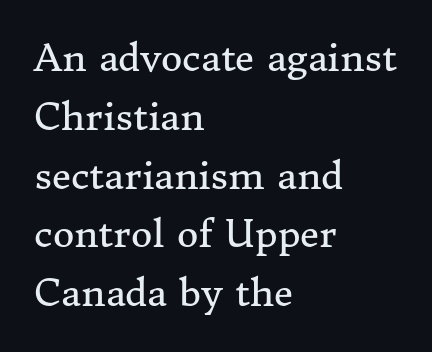
Q: Is the text bold? A: No.
Q: Is the text italic (slanted)? A: No, it is upright.
Q: Is the typeface a serif or a sans-serif typeface? A: Serif.
Q: Is the text underlined? A: No.
Q: How is the paragraph aligned? A: Left-aligned.
Q: Is the spacing between letters normal or unusually wide? A: Normal.
Q: Is the spacing between lines tight, normal or loose? A: Normal.
Q: Width (condensed, normal, or wide)? A: Normal.
Q: Stroke contrast? A: Medium.
Q: x-height? A: Medium.
Q: Monospaced? A: No.
